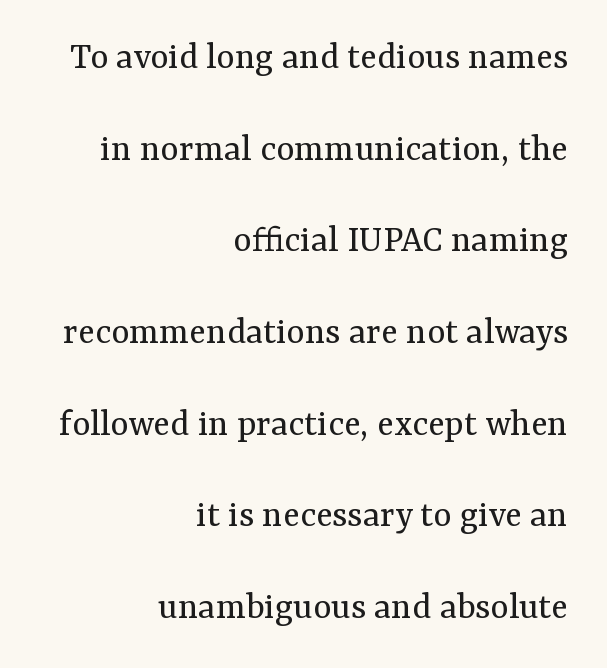
Bold? No — there's no thickening of the strokes. The rendering keeps characters at their native spacing. Horizontal alignment here is rightward, an uncommon choice for prose. The passage shown stacks its lines with a broad gap. Letterform terminals end in serifs throughout the passage.
